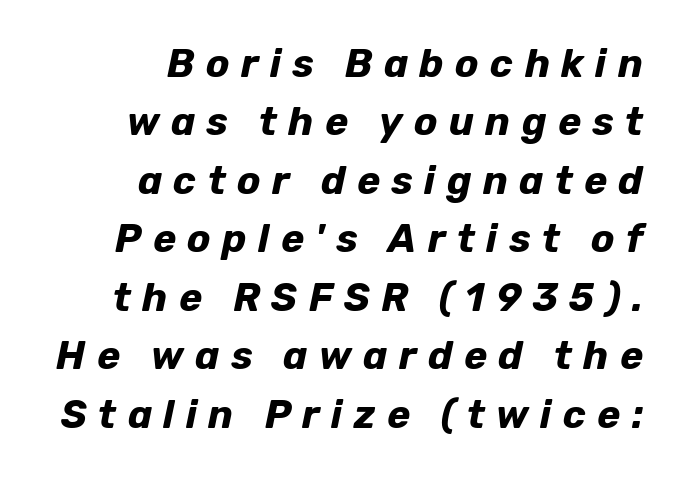
Regarding leading, the lines here are spaced in the standard way. Characters follow at a spacing far wider than the type designer built in. The strip under each line holds only bare page. The setting favours the right margin, as signatures and pull-quotes sometimes do. Would a proofreader flag this as italicized? Yes. Character widths vary here, with narrow letters taking less room than wide ones.
